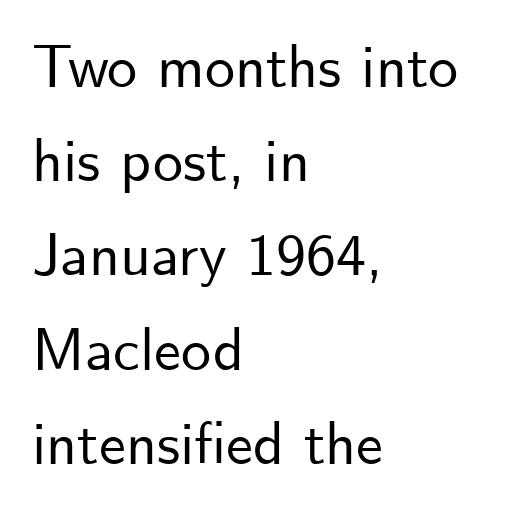
The image shows 60 px sans-serif type, upright; set left-aligned, normal line spacing (1.57x), normal letter spacing, not underlined; low stroke contrast and a small x-height.
